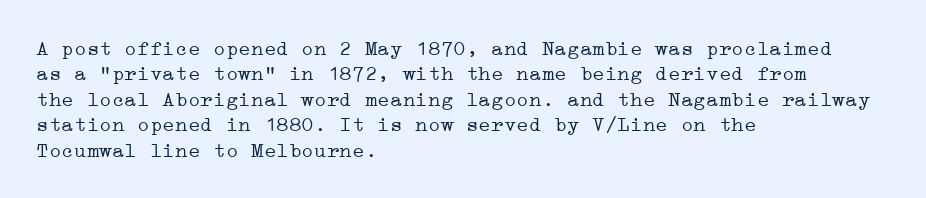
{"italic": "no", "bold": "no", "underline": "no", "align": "left", "line_spacing_ratio": 1.21, "letter_spacing": "normal", "letter_spacing_em": 0.0, "glyph_px": 21}
